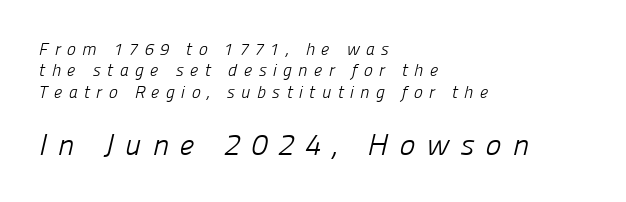
Q: Is the text bold? A: No.
Q: Is the typeface a serif or a sans-serif typeface? A: Sans-serif.
Q: Is the text underlined? A: No.
Q: How is the paragraph aligned? A: Left-aligned.
Q: Is the spacing between letters normal or unusually wide? A: Unusually wide.
Q: Is the spacing between lines tight, normal or loose? A: Normal.
Q: Which block of text is set in a larger size, the first (top) or the second (bottom)? A: The second (bottom) one.
Q: Width (condensed, normal, or wide)? A: Normal.
Q: Stroke contrast? A: Low.
Q: x-height? A: Medium.
Q: Monospaced? A: No.
